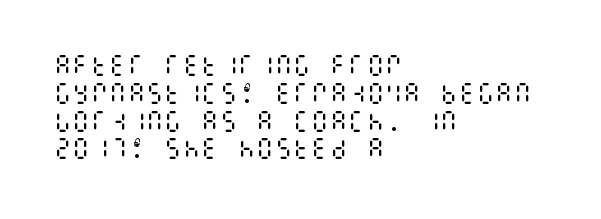
The image shows 23 px text type, upright; set left-aligned, line spacing 1.21x, normal letter spacing, not underlined.
